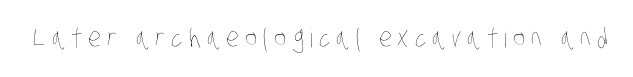
Q: Is the text bold? A: No.
Q: Is the text underlined? A: No.
Q: Is the spacing between letters normal or unusually wide? A: Unusually wide.
